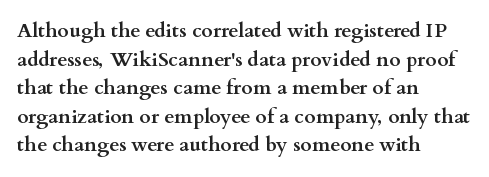
This sample uses an upright cut, with every glyph sitting square on the baseline. Only glyphs here, with clear space below each row. Visually the block forms a straight wall on the left and a jagged coastline on the right. Its strokes are broad and dark, the hallmark of bold type. This block has exactly the height ordinary leading produces. The passage shown has conventional tracking throughout.
